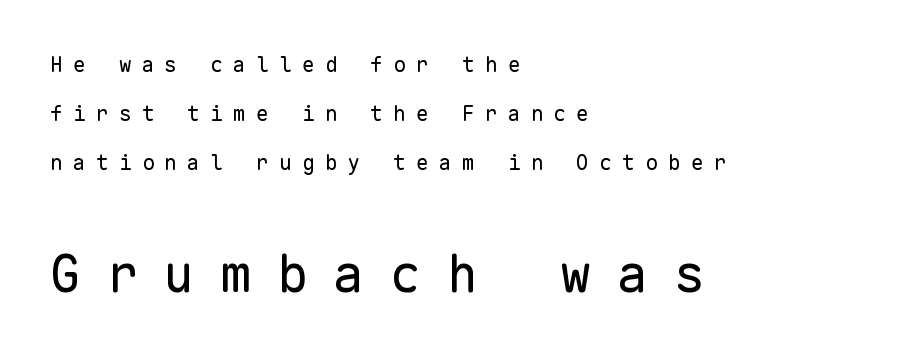
{"serif": "no", "italic": "no", "bold": "no", "weight": "regular", "width": "normal", "stroke_contrast": "low", "x_height": "medium", "monospaced": "yes", "underline": "no", "align": "left", "line_spacing": "loose", "line_spacing_ratio": 2.33, "letter_spacing": "wide", "letter_spacing_em": 0.49, "larger_block": "second", "size_ratio": 2.48, "glyph_px": 52}
